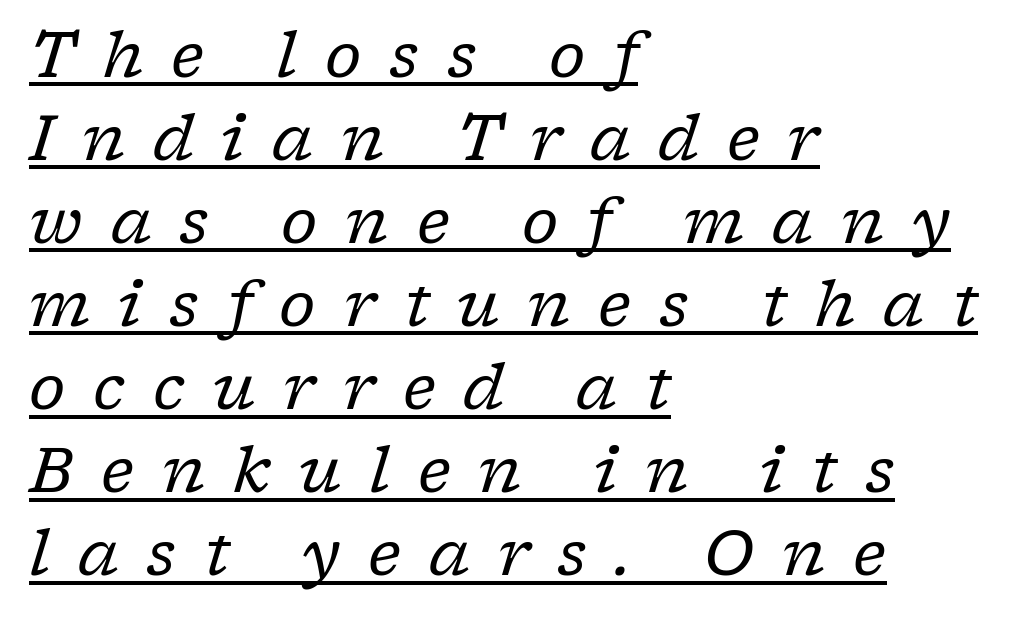
{"serif": "yes", "italic": "yes", "lean": "right", "slant_degrees": 17, "bold": "no", "weight": "regular", "width": "normal", "stroke_contrast": "low", "x_height": "medium", "monospaced": "no", "underline": "yes", "align": "left", "line_spacing": "normal", "line_spacing_ratio": 1.34, "letter_spacing": "wide", "letter_spacing_em": 0.45, "glyph_px": 62}
